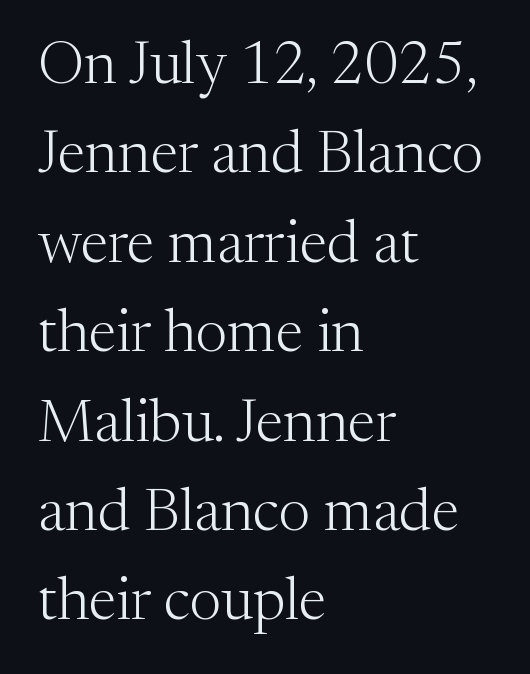
{"serif": "yes", "italic": "no", "bold": "no", "weight": "light", "width": "normal", "stroke_contrast": "medium", "x_height": "medium", "monospaced": "no", "underline": "no", "align": "left", "line_spacing": "normal", "line_spacing_ratio": 1.49, "letter_spacing": "normal", "letter_spacing_em": 0.0, "glyph_px": 60}
